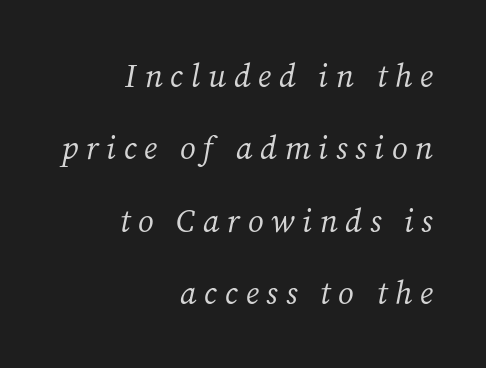
Q: Is the text bold? A: No.
Q: Is the text italic (slanted)? A: Yes, it leans right by about 12 degrees.
Q: Is the typeface a serif or a sans-serif typeface? A: Serif.
Q: Is the text underlined? A: No.
Q: How is the paragraph aligned? A: Right-aligned.
Q: Is the spacing between letters normal or unusually wide? A: Unusually wide.
Q: Is the spacing between lines tight, normal or loose? A: Loose.
Q: Width (condensed, normal, or wide)? A: Normal.
Q: Stroke contrast? A: Medium.
Q: x-height? A: Medium.
Q: Monospaced? A: No.
